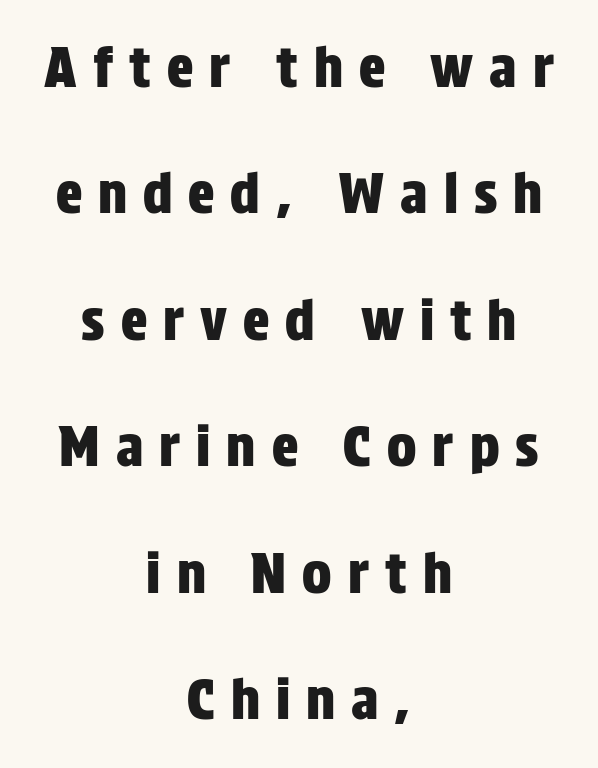
{"serif": "no", "italic": "no", "width": "condensed", "stroke_contrast": "low", "x_height": "large", "monospaced": "no", "underline": "no", "align": "center", "line_spacing": "loose", "line_spacing_ratio": 2.3, "letter_spacing": "wide", "letter_spacing_em": 0.29, "glyph_px": 55}
